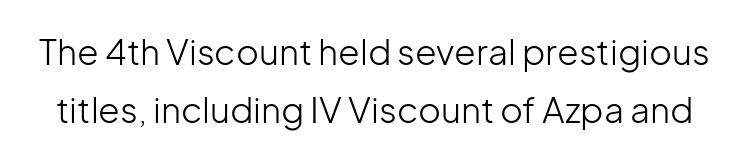
The image shows 35 px light sans-serif type, upright; set normal line spacing (1.66x), normal letter spacing, not underlined; low stroke contrast and a medium x-height.
